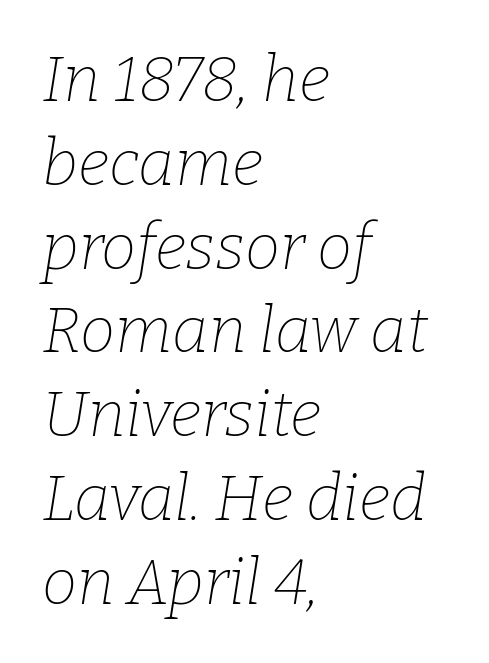
{"serif": "yes", "italic": "yes", "lean": "right", "slant_degrees": 9, "bold": "no", "weight": "thin", "width": "normal", "stroke_contrast": "low", "x_height": "medium", "monospaced": "no", "underline": "no", "align": "left", "line_spacing": "normal", "line_spacing_ratio": 1.33, "letter_spacing": "normal", "letter_spacing_em": 0.0, "glyph_px": 63}
